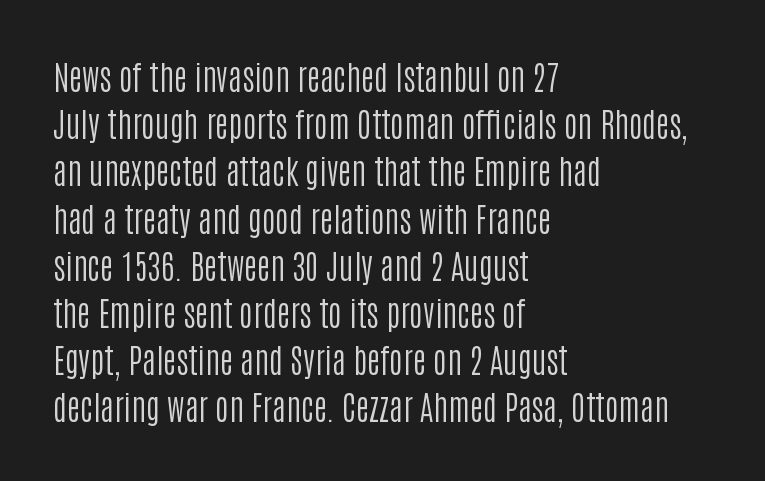
Q: Is the text bold? A: No.
Q: Is the text italic (slanted)? A: No, it is upright.
Q: Is the typeface a serif or a sans-serif typeface? A: Sans-serif.
Q: Is the text underlined? A: No.
Q: How is the paragraph aligned? A: Left-aligned.
Q: Is the spacing between letters normal or unusually wide? A: Normal.
Q: Is the spacing between lines tight, normal or loose? A: Normal.
Q: Width (condensed, normal, or wide)? A: Condensed.
Q: Stroke contrast? A: Low.
Q: x-height? A: Large.
Q: Monospaced? A: No.
